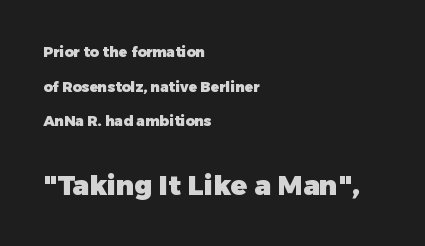
Posture: vertical. The space directly below the letters is spotless. Look at the stroke-to-counter ratio: heavy, a bold. Each line starts at the same left margin while the right side varies.
